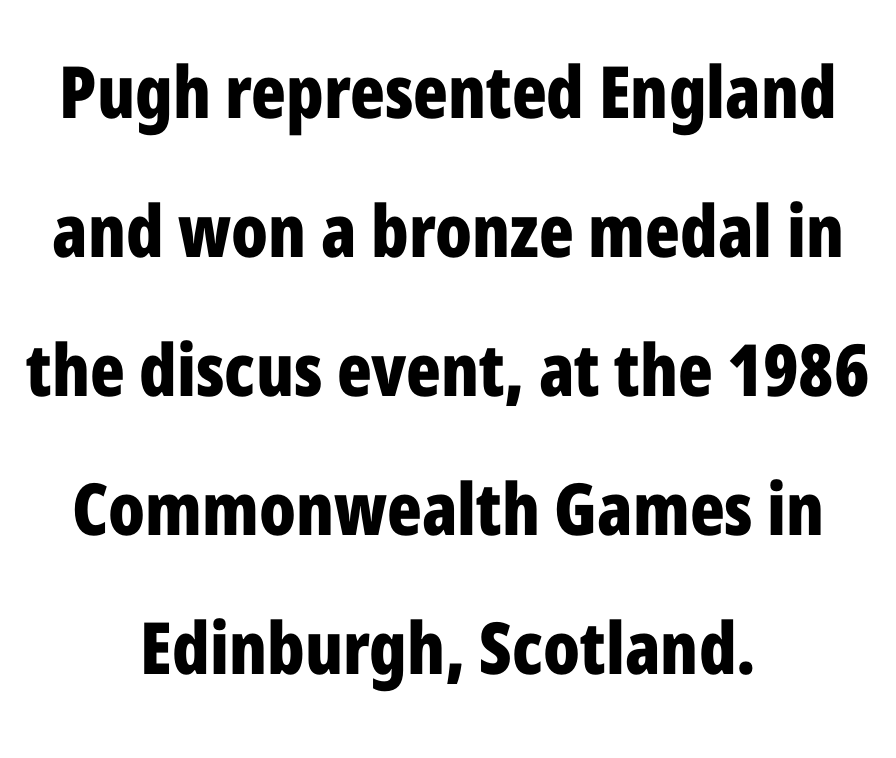
Q: Is the text bold? A: Yes.
Q: Is the text italic (slanted)? A: No, it is upright.
Q: Is the typeface a serif or a sans-serif typeface? A: Sans-serif.
Q: Is the text underlined? A: No.
Q: How is the paragraph aligned? A: Centered.
Q: Is the spacing between letters normal or unusually wide? A: Normal.
Q: Is the spacing between lines tight, normal or loose? A: Loose.
Q: Width (condensed, normal, or wide)? A: Condensed.
Q: Stroke contrast? A: Low.
Q: x-height? A: Medium.
Q: Monospaced? A: No.
